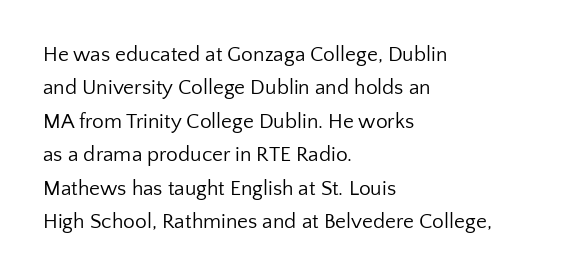
The image shows 21 px text type, upright; set left-aligned, normal line spacing (1.59x), normal letter spacing, not underlined.
